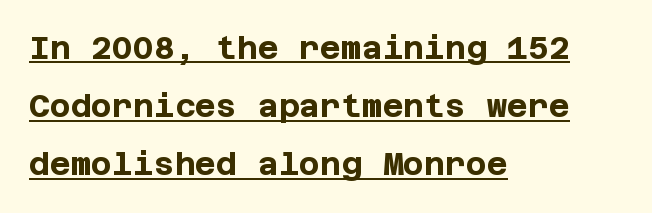
{"serif": "no", "italic": "no", "bold": "yes", "weight": "bold", "width": "normal", "stroke_contrast": "low", "x_height": "large", "underline": "yes", "align": "left", "line_spacing_ratio": 1.82, "letter_spacing": "normal", "letter_spacing_em": 0.0, "glyph_px": 32}
